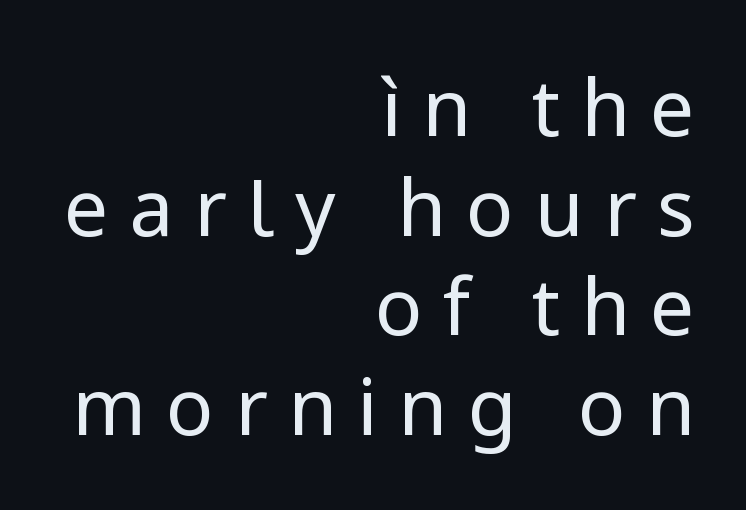
The image shows 79 px regular-weight sans-serif type, upright; set right-aligned, normal line spacing (1.26x), unusually wide letter spacing (+0.26 em), not underlined; low stroke contrast and a medium x-height.
